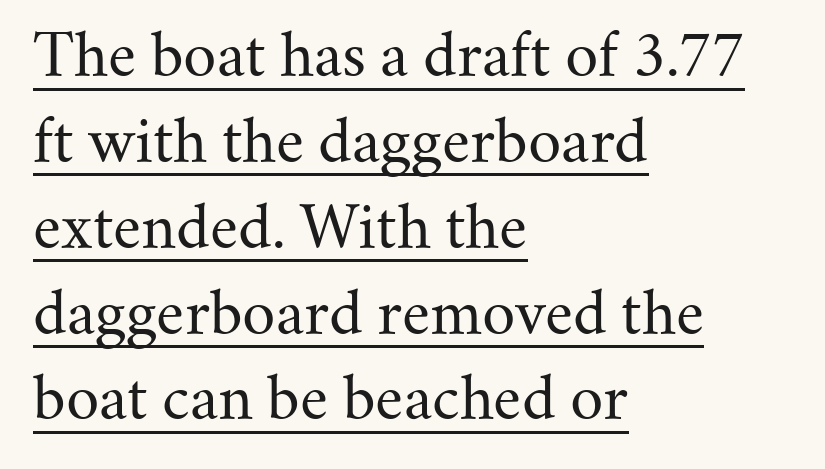
The image shows 58 px regular-weight serif type, upright; set left-aligned, normal line spacing (1.48x), normal letter spacing, underlined; medium stroke contrast and a small x-height.
